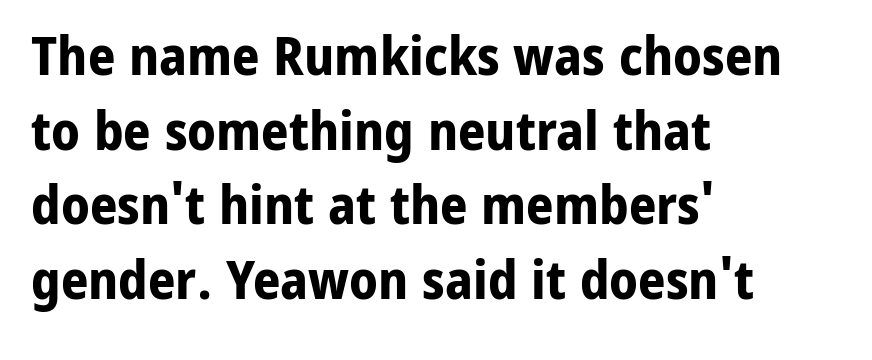
Q: Is the text bold? A: Yes.
Q: Is the text italic (slanted)? A: No, it is upright.
Q: Is the typeface a serif or a sans-serif typeface? A: Sans-serif.
Q: Is the text underlined? A: No.
Q: How is the paragraph aligned? A: Left-aligned.
Q: Is the spacing between letters normal or unusually wide? A: Normal.
Q: Is the spacing between lines tight, normal or loose? A: Normal.
Q: Width (condensed, normal, or wide)? A: Normal.
Q: Stroke contrast? A: Low.
Q: x-height? A: Medium.
Q: Monospaced? A: No.
